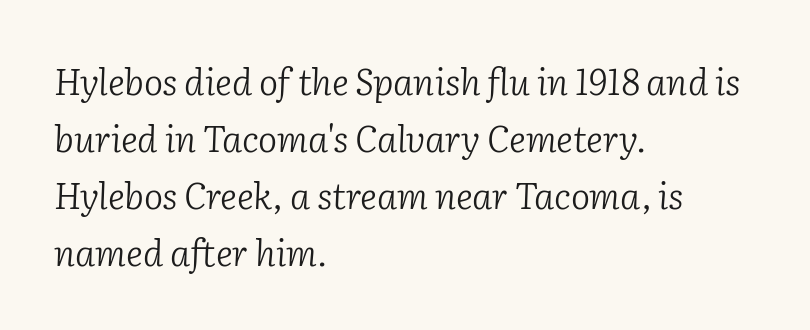
The image shows 36 px light serif type, italic (leaning right); set left-aligned, normal line spacing (1.58x), normal letter spacing, not underlined; low stroke contrast and a medium x-height.
